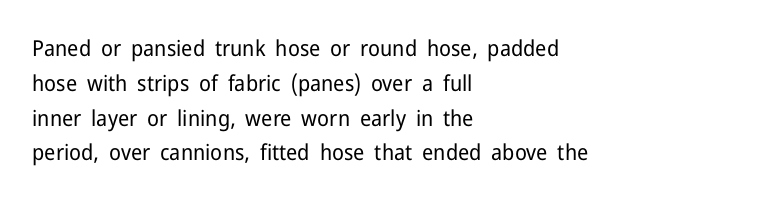
{"italic": "no", "bold": "no", "underline": "no", "align": "left", "line_spacing": "normal", "line_spacing_ratio": 1.58, "letter_spacing": "normal", "letter_spacing_em": 0.0, "glyph_px": 22}
